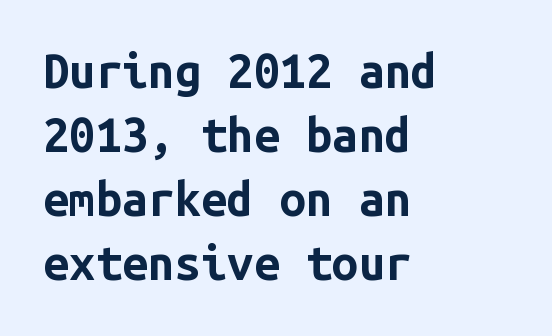
You could call the tracking neutral — neither tight nor loose. Every stem runs plumb, perpendicular to the baseline. The rows are spaced the way most documents space them. Monospaced: the letters line up in strict vertical columns.
